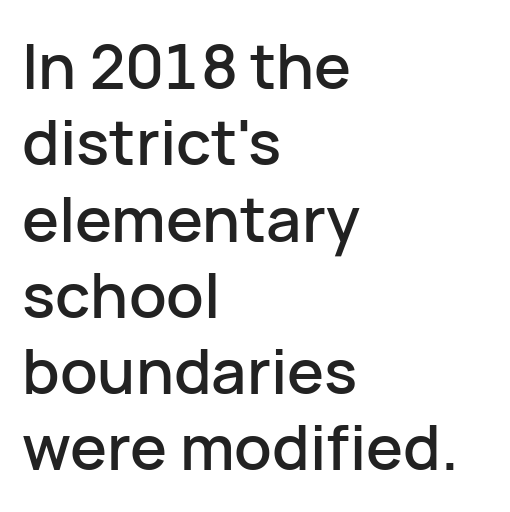
{"serif": "no", "italic": "no", "width": "normal", "stroke_contrast": "low", "x_height": "medium", "monospaced": "no", "underline": "no", "align": "left", "line_spacing_ratio": 1.23, "letter_spacing": "normal", "letter_spacing_em": 0.0, "glyph_px": 62}
